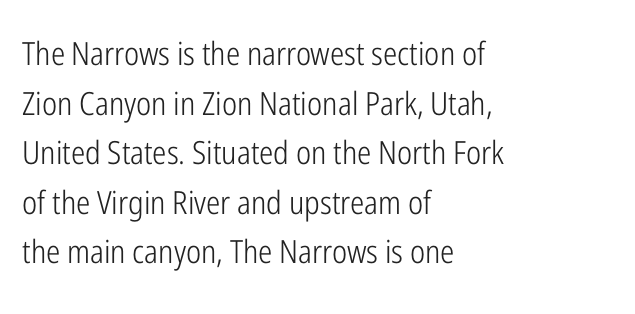
The image shows 32 px light, condensed sans-serif type, upright; set left-aligned, normal line spacing (1.55x), normal letter spacing, not underlined; low stroke contrast and a medium x-height.
